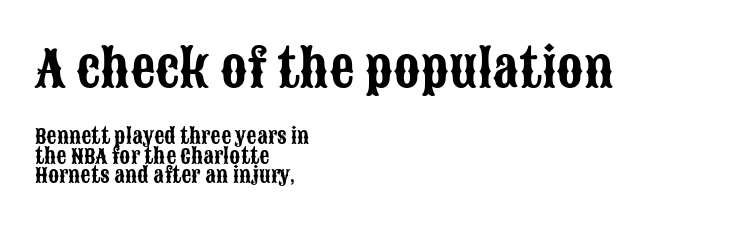
Q: Is the text italic (slanted)? A: No, it is upright.
Q: Is the typeface a serif or a sans-serif typeface? A: Sans-serif.
Q: Is the text underlined? A: No.
Q: How is the paragraph aligned? A: Left-aligned.
Q: Is the spacing between letters normal or unusually wide? A: Normal.
Q: Is the spacing between lines tight, normal or loose? A: Tight.
Q: Which block of text is set in a larger size, the first (top) or the second (bottom)? A: The first (top) one.
Q: Width (condensed, normal, or wide)? A: Condensed.
Q: Stroke contrast? A: Low.
Q: x-height? A: Large.
Q: Monospaced? A: No.
